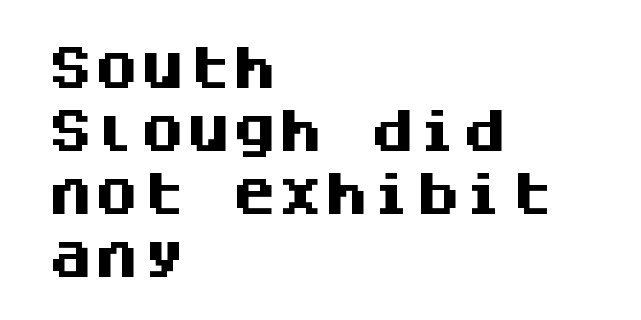
{"serif": "no", "italic": "no", "bold": "yes", "weight": "heavy", "width": "normal", "stroke_contrast": "medium", "x_height": "large", "monospaced": "yes", "underline": "no", "align": "left", "line_spacing": "normal", "line_spacing_ratio": 1.37, "letter_spacing": "normal", "letter_spacing_em": 0.0, "glyph_px": 46}
